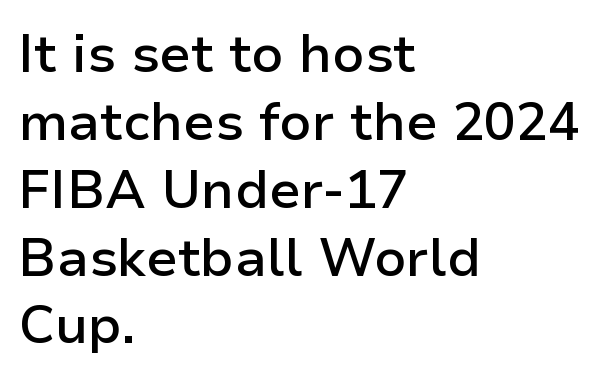
The image shows 53 px semibold sans-serif type, upright; set left-aligned, normal line spacing (1.28x), normal letter spacing, not underlined; low stroke contrast and a medium x-height.
